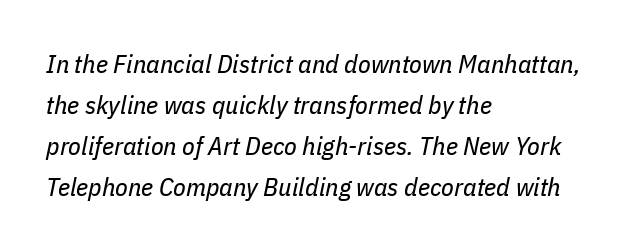
{"italic": "yes", "lean": "right", "slant_degrees": 11, "bold": "no", "underline": "no", "align": "left", "line_spacing": "normal", "line_spacing_ratio": 1.58, "letter_spacing": "normal", "letter_spacing_em": 0.0, "glyph_px": 26}
